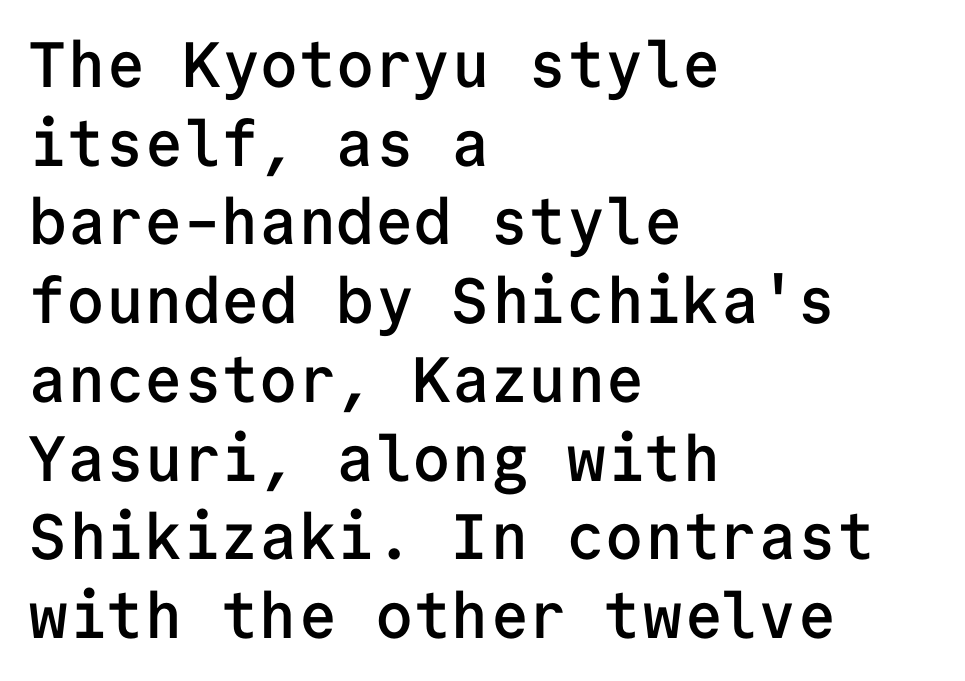
Q: Is the text bold? A: Semi-bold.
Q: Is the text italic (slanted)? A: No, it is upright.
Q: Is the typeface a serif or a sans-serif typeface? A: Sans-serif.
Q: Is the text underlined? A: No.
Q: How is the paragraph aligned? A: Left-aligned.
Q: Is the spacing between letters normal or unusually wide? A: Normal.
Q: Width (condensed, normal, or wide)? A: Normal.
Q: Stroke contrast? A: Low.
Q: x-height? A: Medium.
Q: Monospaced? A: Yes.
